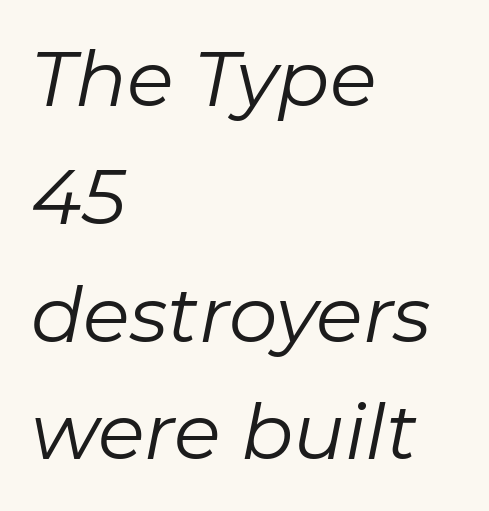
The image shows 77 px regular-weight type, italic (leaning right); set left-aligned, normal line spacing (1.53x), normal letter spacing, not underlined; low stroke contrast and a medium x-height.
